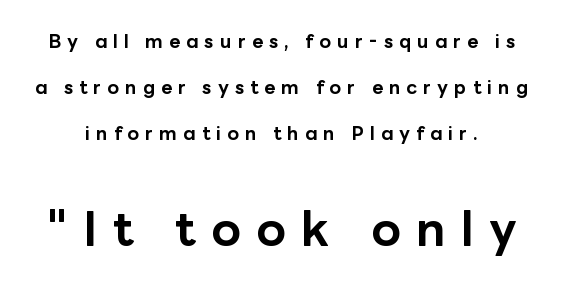
{"serif": "no", "italic": "no", "bold": "yes", "weight": "bold", "width": "normal", "stroke_contrast": "low", "x_height": "medium", "monospaced": "no", "underline": "no", "line_spacing": "loose", "line_spacing_ratio": 2.43, "letter_spacing": "wide", "letter_spacing_em": 0.32, "larger_block": "second", "size_ratio": 2.53, "glyph_px": 48}
